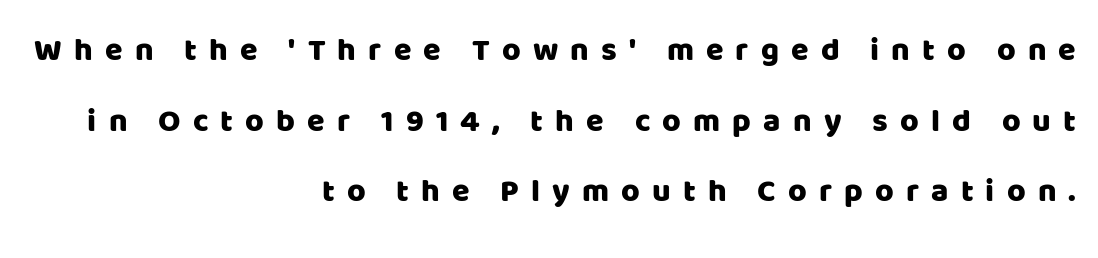
The image shows 32 px sans-serif type, upright; set right-aligned, loose line spacing (2.21x), unusually wide letter spacing (+0.38 em), not underlined; low stroke contrast and a large x-height.
